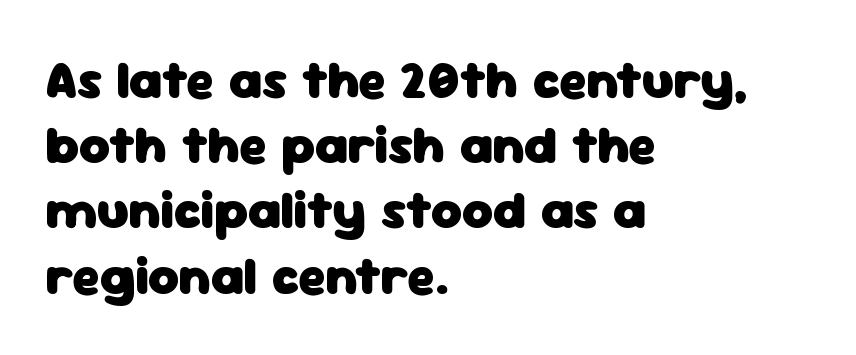
Q: Is the text bold? A: Yes.
Q: Is the text italic (slanted)? A: No, it is upright.
Q: Is the typeface a serif or a sans-serif typeface? A: Sans-serif.
Q: Is the text underlined? A: No.
Q: How is the paragraph aligned? A: Left-aligned.
Q: Is the spacing between letters normal or unusually wide? A: Normal.
Q: Width (condensed, normal, or wide)? A: Normal.
Q: Stroke contrast? A: Low.
Q: x-height? A: Medium.
Q: Monospaced? A: No.
